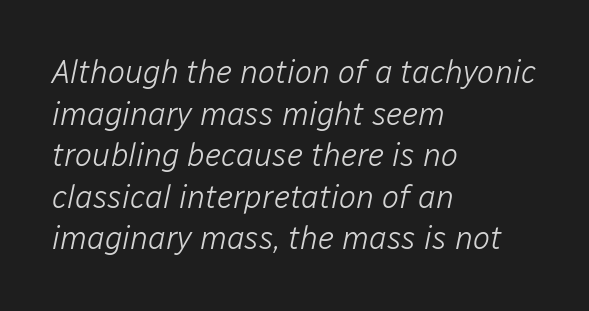
The passage shown is not bold in any degree. You could call the tracking neutral — neither tight nor loose. Think of a printed novel: that variable character pitch is what you see here. What's the leading like? Ordinary, nothing unusual. Designer's note — italics engaged. The space directly below the letters is spotless.
